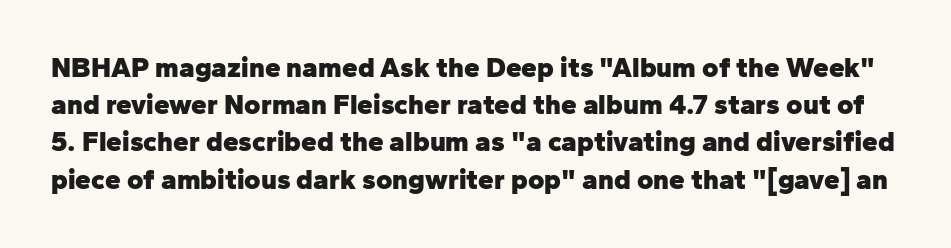
Q: Is the text bold? A: Yes.
Q: Is the text italic (slanted)? A: No, it is upright.
Q: Is the typeface a serif or a sans-serif typeface? A: Sans-serif.
Q: Is the text underlined? A: No.
Q: Is the spacing between letters normal or unusually wide? A: Normal.
Q: Is the spacing between lines tight, normal or loose? A: Normal.
Q: Width (condensed, normal, or wide)? A: Normal.
Q: Stroke contrast? A: Low.
Q: x-height? A: Medium.
Q: Monospaced? A: No.
